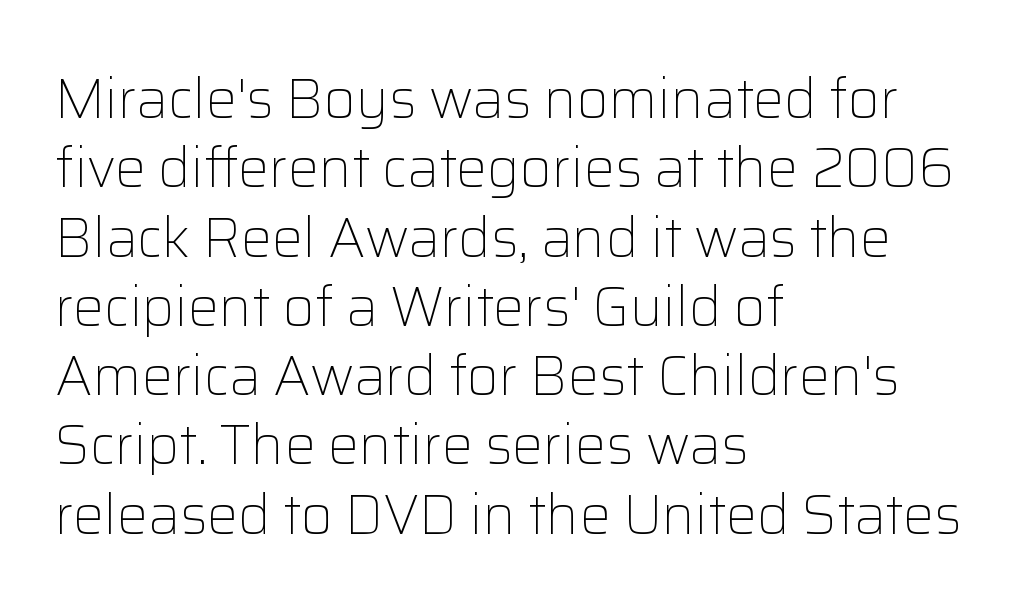
Q: Is the text bold? A: No.
Q: Is the text italic (slanted)? A: No, it is upright.
Q: Is the typeface a serif or a sans-serif typeface? A: Sans-serif.
Q: Is the text underlined? A: No.
Q: How is the paragraph aligned? A: Left-aligned.
Q: Is the spacing between letters normal or unusually wide? A: Normal.
Q: Is the spacing between lines tight, normal or loose? A: Normal.
Q: Width (condensed, normal, or wide)? A: Normal.
Q: Stroke contrast? A: Low.
Q: x-height? A: Medium.
Q: Monospaced? A: No.
